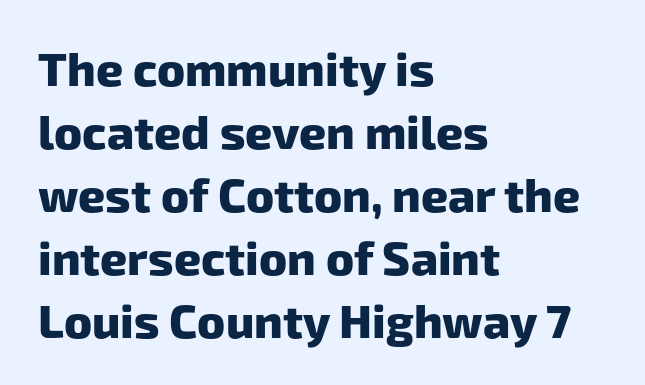
The image shows 47 px heavy sans-serif type; set left-aligned, normal line spacing (1.34x), normal letter spacing, not underlined; low stroke contrast and a medium x-height.
